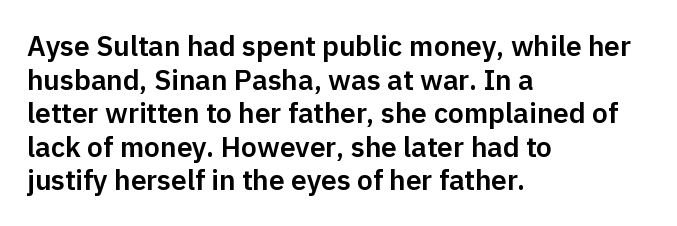
Q: Is the text italic (slanted)? A: No, it is upright.
Q: Is the typeface a serif or a sans-serif typeface? A: Sans-serif.
Q: Is the text underlined? A: No.
Q: How is the paragraph aligned? A: Left-aligned.
Q: Is the spacing between letters normal or unusually wide? A: Normal.
Q: Width (condensed, normal, or wide)? A: Normal.
Q: Stroke contrast? A: Low.
Q: x-height? A: Medium.
Q: Monospaced? A: No.
